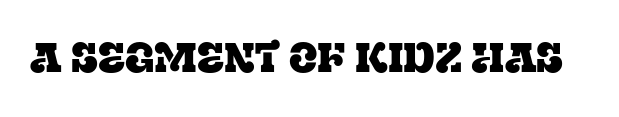
{"serif": "yes", "italic": "no", "width": "normal", "stroke_contrast": "low", "x_height": "large", "monospaced": "no", "underline": "no", "letter_spacing": "normal", "letter_spacing_em": 0.0, "glyph_px": 42}
